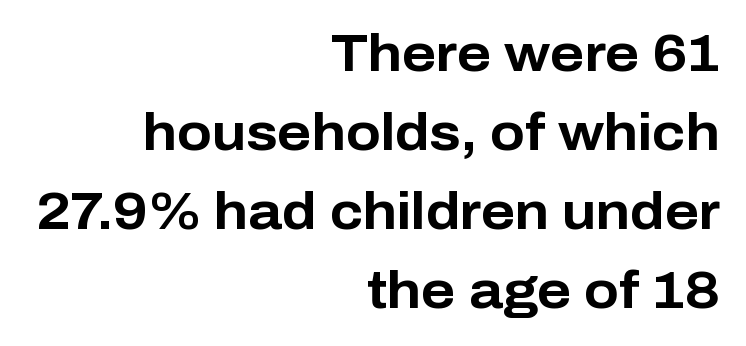
The image shows 51 px bold sans-serif type, upright; set right-aligned, normal line spacing (1.55x), normal letter spacing, not underlined; low stroke contrast and a medium x-height.
